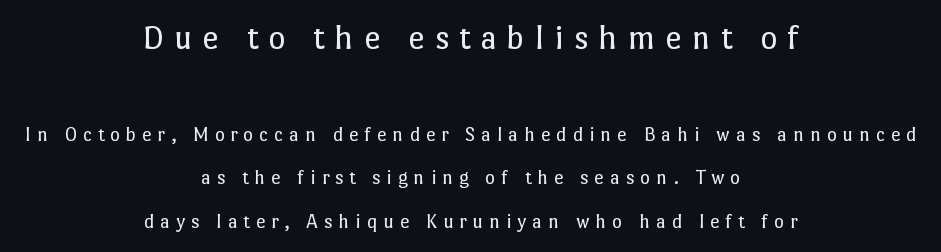
The image shows 36 px regular-weight type, upright; set centered, loose line spacing (2.08x), unusually wide letter spacing (+0.28 em), not underlined; the first (top) block is 1.71x larger; low stroke contrast and a medium x-height.
